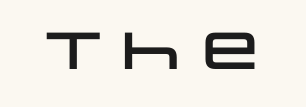
Q: Is the text italic (slanted)? A: No, it is upright.
Q: Is the typeface a serif or a sans-serif typeface? A: Sans-serif.
Q: Is the text underlined? A: No.
Q: Is the spacing between letters normal or unusually wide? A: Normal.
Q: Width (condensed, normal, or wide)? A: Wide.
Q: Stroke contrast? A: Low.
Q: x-height? A: Large.
Q: Monospaced? A: No.
